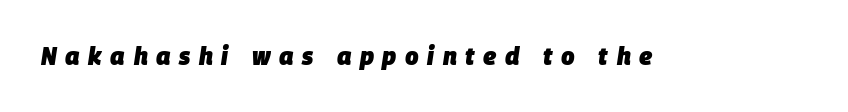
Lines of text with bare space underneath. Look at the tracking — it's clearly loosened, letters drifting apart. Slanted lettering throughout. You'd pick this weight for a headline — it's a proper bold.
